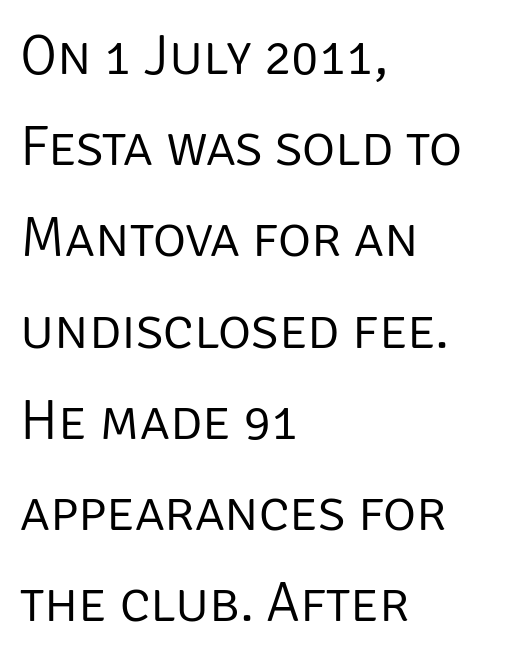
{"serif": "no", "italic": "no", "bold": "no", "weight": "light", "width": "normal", "stroke_contrast": "low", "x_height": "large", "monospaced": "no", "underline": "no", "align": "left", "line_spacing": "normal", "line_spacing_ratio": 1.6, "letter_spacing": "normal", "letter_spacing_em": 0.0, "glyph_px": 57}
